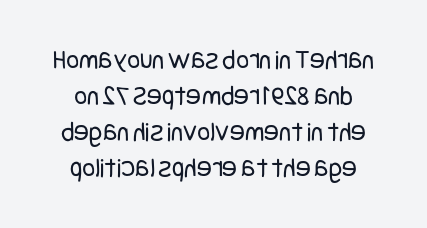
{"serif": "no", "italic": "no", "bold": "no", "weight": "regular", "width": "condensed", "stroke_contrast": "low", "x_height": "large", "underline": "no", "line_spacing": "normal", "line_spacing_ratio": 1.29, "letter_spacing": "normal", "letter_spacing_em": 0.0, "glyph_px": 28}
